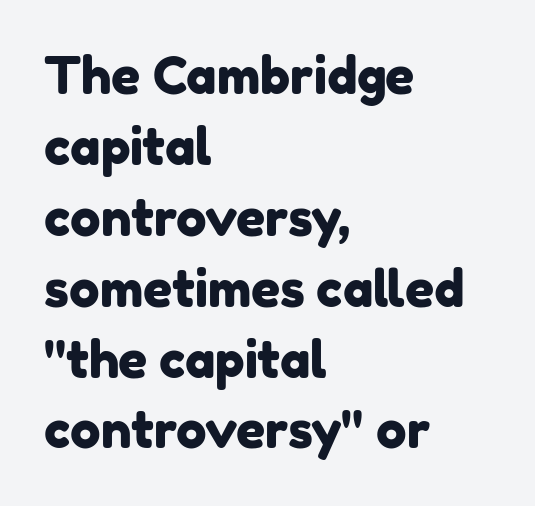
Default kerning and tracking; the words read as compact shapes. Letterform terminals end flat and unadorned throughout the passage. The text block is weighted toward the left margin, trailing off unevenly rightward. This rendering features lettering with no underline.
